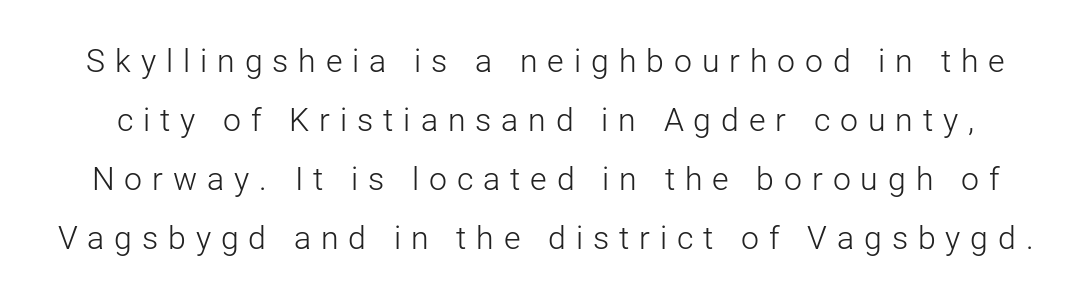
Posture: upright roman. How are the letters spaced? Widely, with obvious added tracking. Font category for this specimen: sans-serif. Spacing verdict: proportional, widths tailored to each character. This rendering features lettering with no underline. No heavy texture on the line: the type isn't bold.
